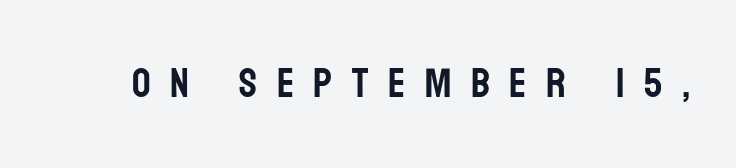
Q: Is the text italic (slanted)? A: No, it is upright.
Q: Is the typeface a serif or a sans-serif typeface? A: Sans-serif.
Q: Is the text underlined? A: No.
Q: Is the spacing between letters normal or unusually wide? A: Unusually wide.
Q: Width (condensed, normal, or wide)? A: Condensed.
Q: Stroke contrast? A: Low.
Q: x-height? A: Large.
Q: Monospaced? A: No.
